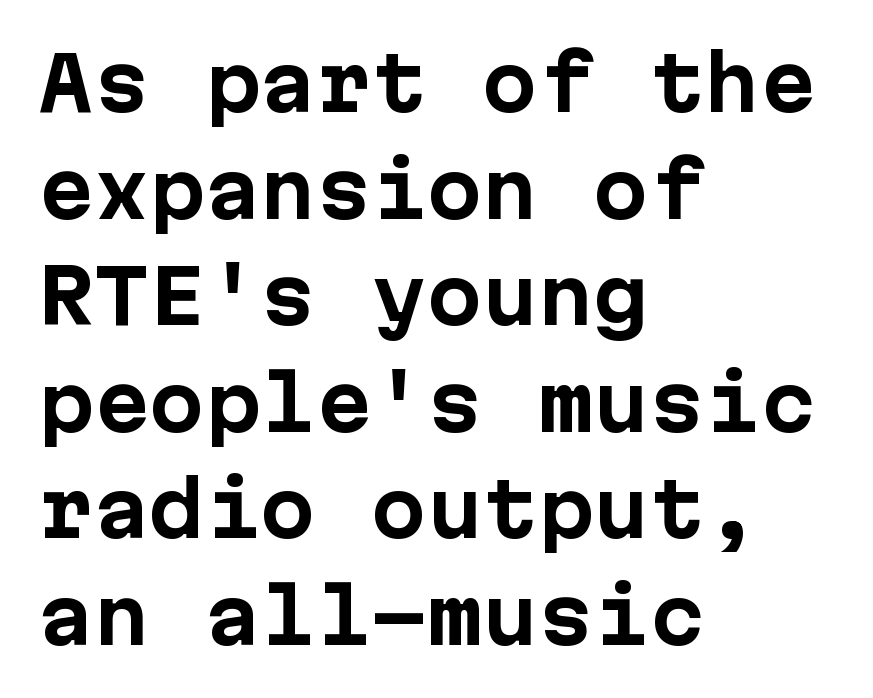
The image shows 74 px bold sans-serif type, upright; set left-aligned, normal line spacing (1.44x), normal letter spacing, not underlined; low stroke contrast and a medium x-height.
